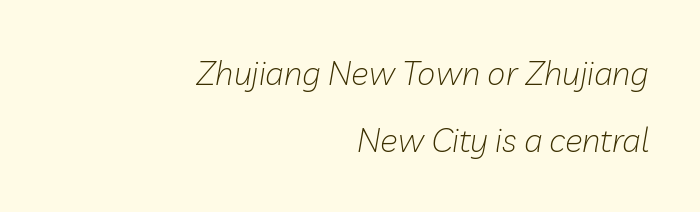
Q: Is the text bold? A: No.
Q: Is the text italic (slanted)? A: Yes, it leans right by about 10 degrees.
Q: Is the text underlined? A: No.
Q: How is the paragraph aligned? A: Right-aligned.
Q: Is the spacing between letters normal or unusually wide? A: Normal.
Q: Is the spacing between lines tight, normal or loose? A: Loose.
Q: Width (condensed, normal, or wide)? A: Normal.
Q: Stroke contrast? A: Low.
Q: x-height? A: Medium.
Q: Monospaced? A: No.
